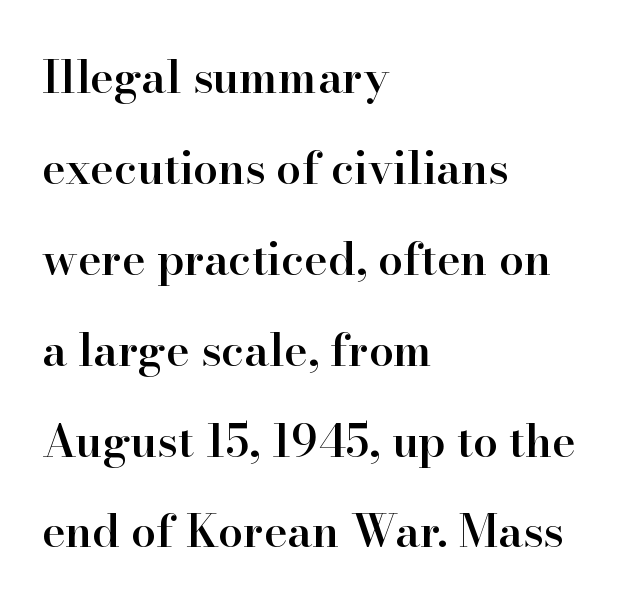
Q: Is the text bold? A: Semi-bold.
Q: Is the text italic (slanted)? A: No, it is upright.
Q: Is the typeface a serif or a sans-serif typeface? A: Serif.
Q: Is the text underlined? A: No.
Q: How is the paragraph aligned? A: Left-aligned.
Q: Is the spacing between letters normal or unusually wide? A: Normal.
Q: Is the spacing between lines tight, normal or loose? A: Loose.
Q: Width (condensed, normal, or wide)? A: Normal.
Q: Stroke contrast? A: High.
Q: x-height? A: Small.
Q: Monospaced? A: No.
